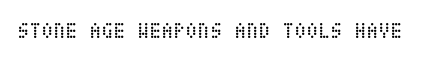
Q: Is the text bold? A: No.
Q: Is the text italic (slanted)? A: No, it is upright.
Q: Is the text underlined? A: No.
Q: Is the spacing between letters normal or unusually wide? A: Normal.
